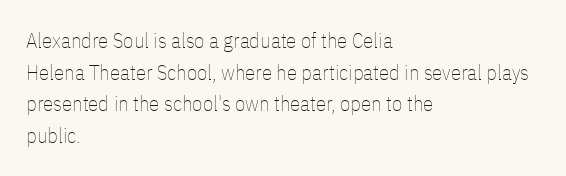
Q: Is the text bold? A: No.
Q: Is the text italic (slanted)? A: No, it is upright.
Q: Is the text underlined? A: No.
Q: How is the paragraph aligned? A: Left-aligned.
Q: Is the spacing between letters normal or unusually wide? A: Normal.
Q: Is the spacing between lines tight, normal or loose? A: Normal.
